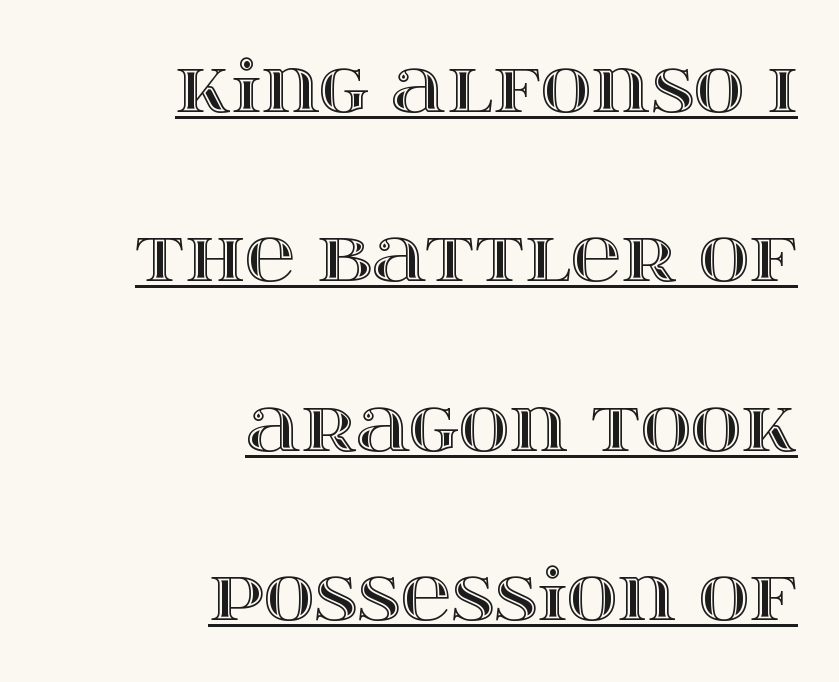
Beneath each row of characters lies a ruled line. Alignment: flush right. Italic: no, the glyphs are upright roman. This rendering leaves character spacing at its baseline value. Each letter keeps its own natural width here, so spacing adapts to shape.
